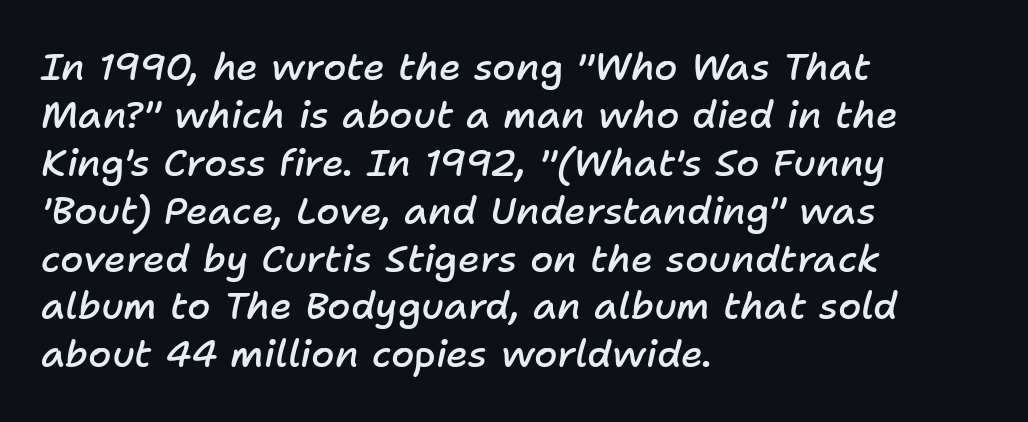
{"italic": "yes", "lean": "right", "slant_degrees": 11, "bold": "semi", "weight": "semibold", "width": "normal", "stroke_contrast": "low", "x_height": "medium", "monospaced": "no", "underline": "no", "align": "left", "line_spacing": "normal", "line_spacing_ratio": 1.26, "letter_spacing": "normal", "letter_spacing_em": 0.0, "glyph_px": 38}
